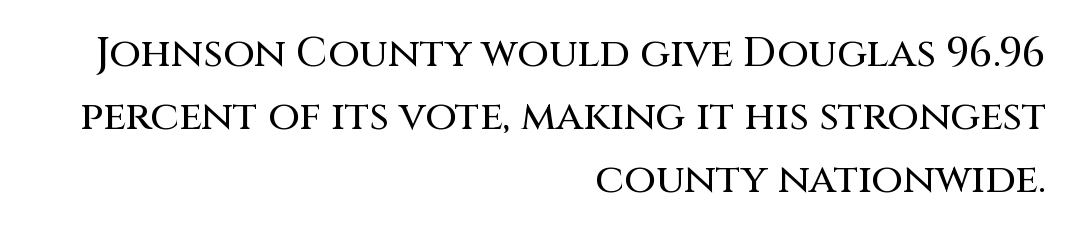
{"serif": "no", "italic": "no", "width": "normal", "stroke_contrast": "medium", "x_height": "large", "monospaced": "no", "underline": "no", "align": "right", "line_spacing": "normal", "line_spacing_ratio": 1.54, "letter_spacing": "normal", "letter_spacing_em": 0.0, "glyph_px": 41}
